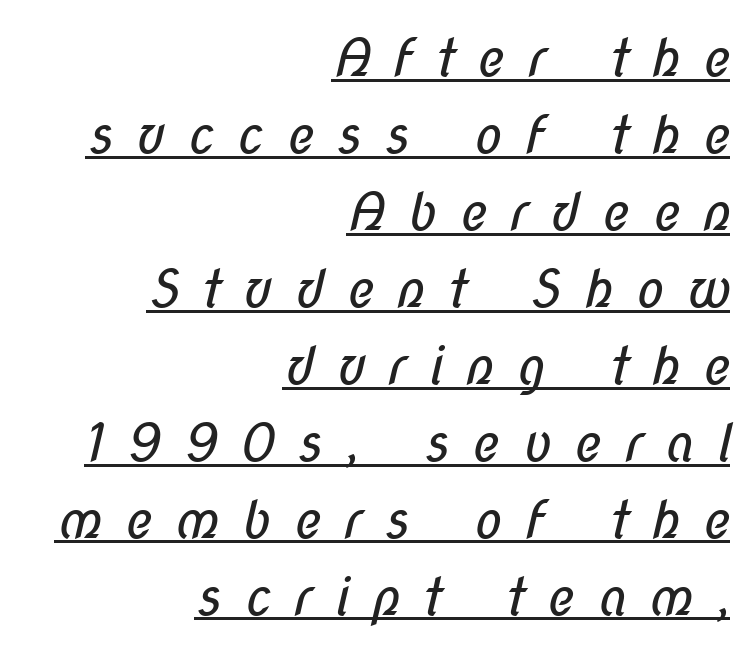
{"serif": "no", "bold": "no", "weight": "regular", "width": "condensed", "stroke_contrast": "low", "x_height": "medium", "monospaced": "no", "underline": "yes", "align": "right", "line_spacing": "normal", "line_spacing_ratio": 1.48, "letter_spacing": "wide", "letter_spacing_em": 0.42, "glyph_px": 52}
